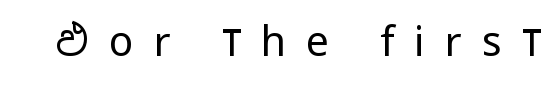
{"serif": "no", "italic": "no", "bold": "no", "weight": "regular", "width": "condensed", "stroke_contrast": "low", "x_height": "large", "monospaced": "no", "underline": "no", "letter_spacing": "wide", "letter_spacing_em": 0.49, "glyph_px": 41}
